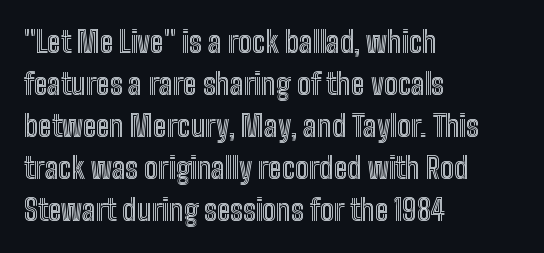
Q: Is the text italic (slanted)? A: No, it is upright.
Q: Is the text underlined? A: No.
Q: How is the paragraph aligned? A: Left-aligned.
Q: Is the spacing between letters normal or unusually wide? A: Normal.
Q: Is the spacing between lines tight, normal or loose? A: Normal.
Q: Width (condensed, normal, or wide)? A: Condensed.
Q: x-height? A: Medium.
Q: Monospaced? A: No.
